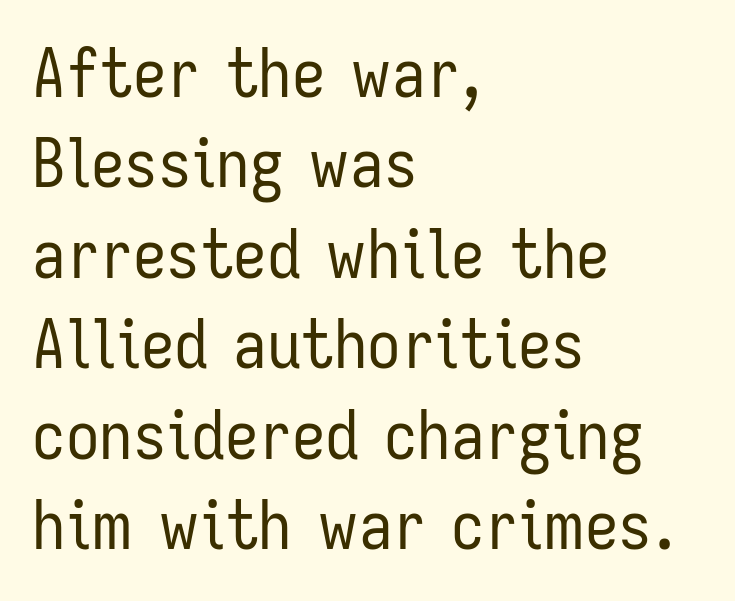
{"serif": "no", "italic": "no", "bold": "no", "weight": "regular", "width": "condensed", "stroke_contrast": "low", "x_height": "medium", "monospaced": "no", "underline": "no", "align": "left", "line_spacing": "normal", "line_spacing_ratio": 1.35, "letter_spacing": "normal", "letter_spacing_em": 0.0, "glyph_px": 67}
